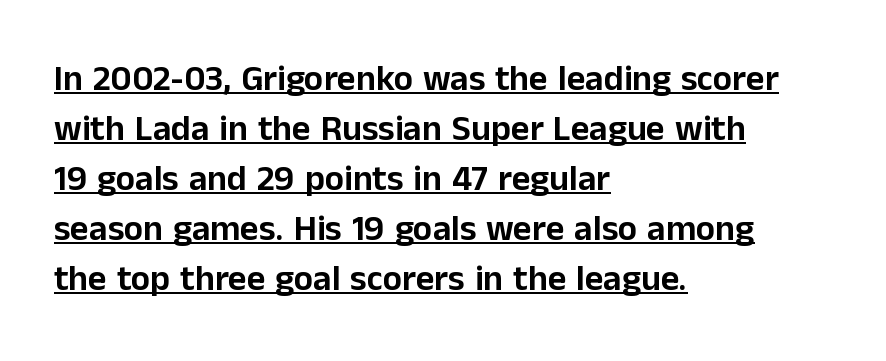
What's the leading like? Ordinary, nothing unusual. The rendering uses natural spacing where letterforms have individual widths. Observe the ordinary spacing: letters are neighbours, not strangers. Horizontally, the lines are justified to the leading edge only.
